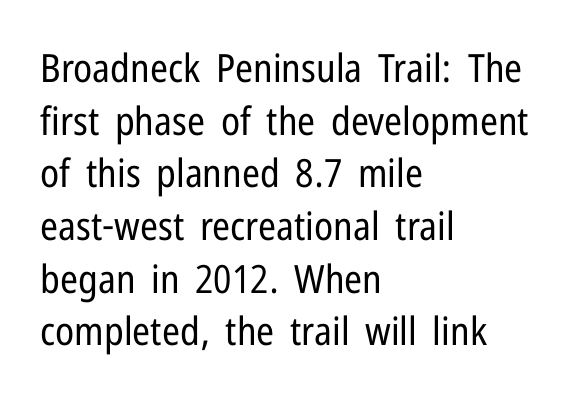
{"serif": "no", "italic": "no", "bold": "no", "weight": "regular", "width": "condensed", "stroke_contrast": "low", "x_height": "medium", "monospaced": "no", "underline": "no", "align": "left", "line_spacing": "normal", "line_spacing_ratio": 1.35, "letter_spacing": "normal", "letter_spacing_em": 0.0, "glyph_px": 39}
